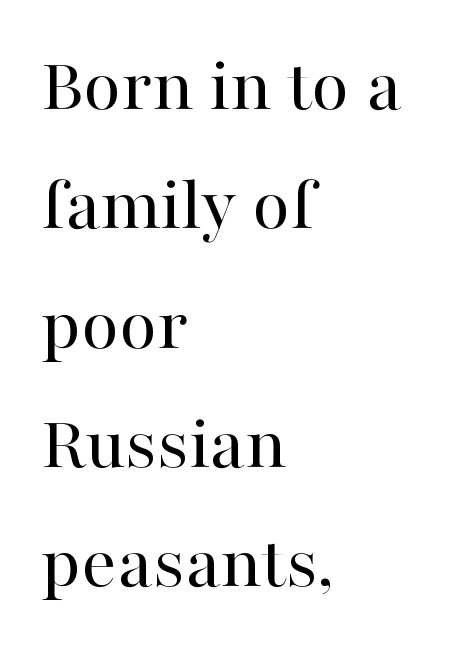
The image shows 78 px regular-weight serif type, upright; set left-aligned, normal line spacing (1.53x), normal letter spacing, not underlined; high stroke contrast and a medium x-height.
